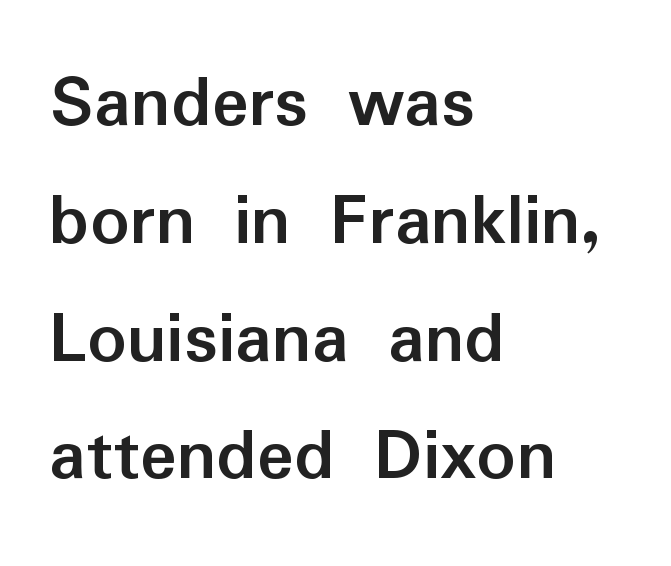
The image shows 77 px semibold sans-serif type, upright; set left-aligned, normal line spacing (1.53x), normal letter spacing, not underlined; low stroke contrast and a medium x-height.
